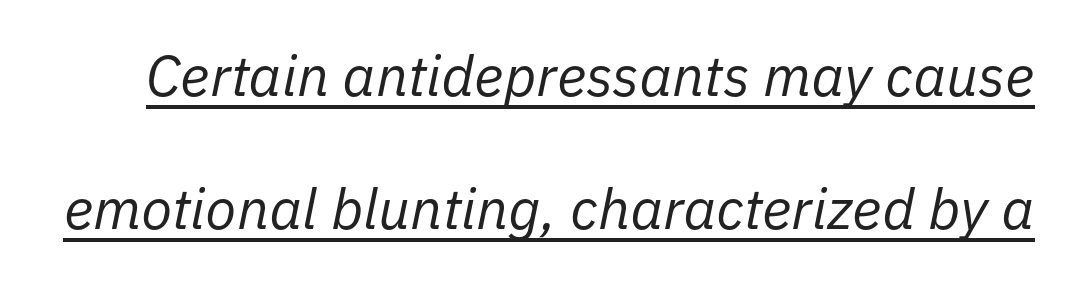
The font's italic variant was chosen for this text. Is there an underline? Yes — a line sits under the letters. How would I describe the line gaps? Wide and relaxed. Character widths vary here, with narrow letters taking less room than wide ones. Heft: none added — not bold. Standard letterfit; no display-style spreading of the glyphs.
